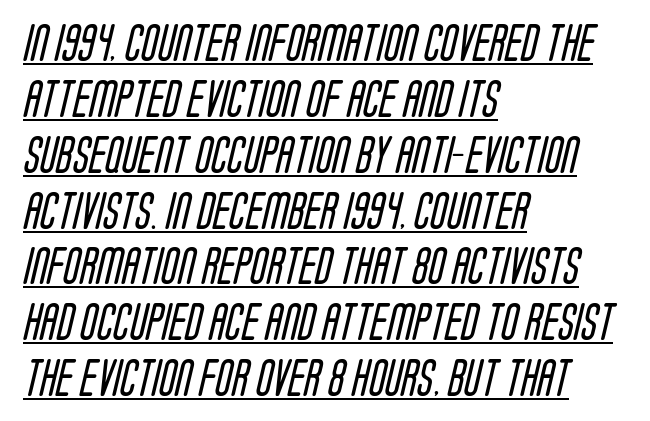
Q: Is the text bold? A: No.
Q: Is the typeface a serif or a sans-serif typeface? A: Sans-serif.
Q: Is the text underlined? A: Yes.
Q: How is the paragraph aligned? A: Left-aligned.
Q: Is the spacing between letters normal or unusually wide? A: Normal.
Q: Is the spacing between lines tight, normal or loose? A: Normal.
Q: Width (condensed, normal, or wide)? A: Condensed.
Q: Stroke contrast? A: Low.
Q: x-height? A: Large.
Q: Monospaced? A: No.
